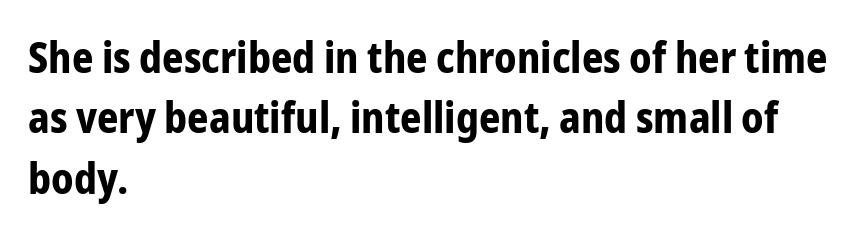
The image shows 42 px bold, condensed sans-serif type, upright; set left-aligned, normal line spacing (1.44x), normal letter spacing, not underlined; low stroke contrast and a medium x-height.
